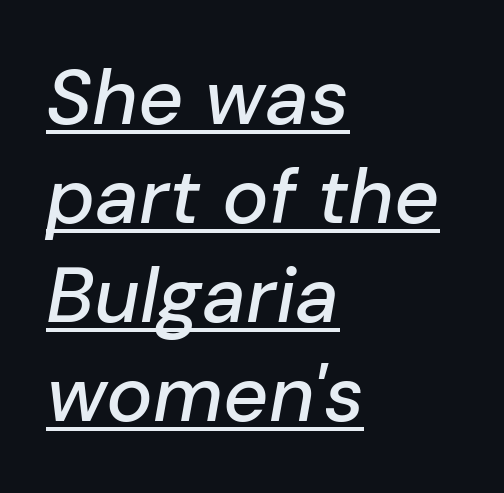
The image shows 78 px text type, italic (leaning right); set left-aligned, normal line spacing (1.27x), normal letter spacing, underlined; low stroke contrast and a medium x-height.
